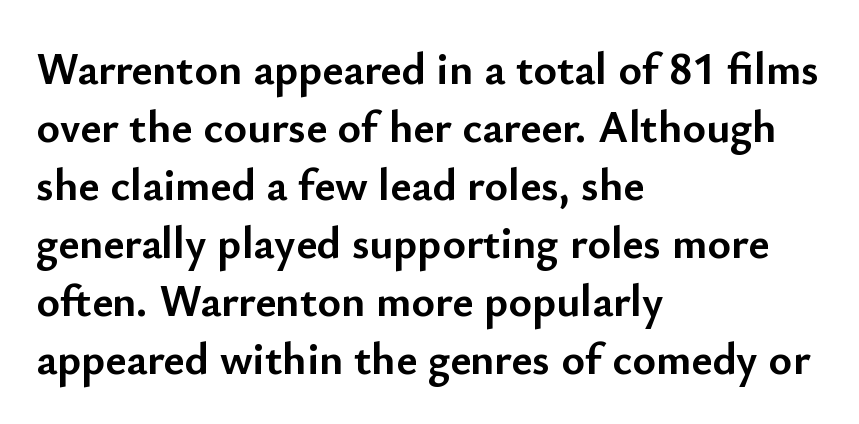
The image shows 45 px semibold sans-serif type, upright; set left-aligned, normal line spacing (1.29x), normal letter spacing, not underlined; low stroke contrast and a small x-height.
